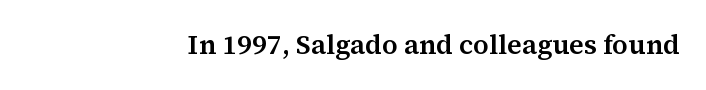
This rendering leaves character spacing at its baseline value. Has an underline been added? It has not. No italicization has been applied; the sample stays upright.
